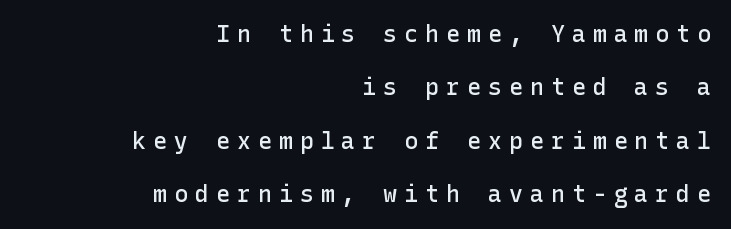
Firm but not heavy-handed strokes: this text is semibold. Caption: expanded tracking, letters set apart. No word sits above an underline. Summary of vertical rhythm: relaxed, with wide interline spacing.
